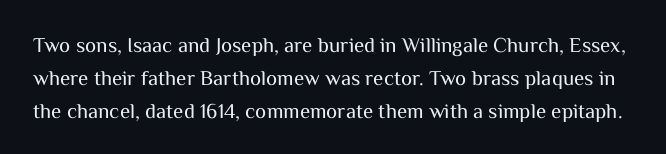
No italicization has been applied; the sample stays upright. Rows of type keep a routine distance in the vertical direction. Bare-footed words on every line. Tracking here is standard; glyphs follow each other at the usual distance. No extra ink here — the face is not bold.
